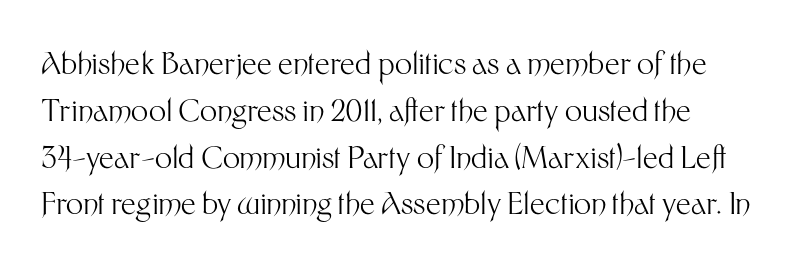
{"serif": "no", "italic": "no", "bold": "no", "weight": "light", "width": "normal", "stroke_contrast": "medium", "x_height": "medium", "monospaced": "no", "underline": "no", "align": "left", "line_spacing": "normal", "line_spacing_ratio": 1.56, "letter_spacing": "normal", "letter_spacing_em": 0.0, "glyph_px": 30}
